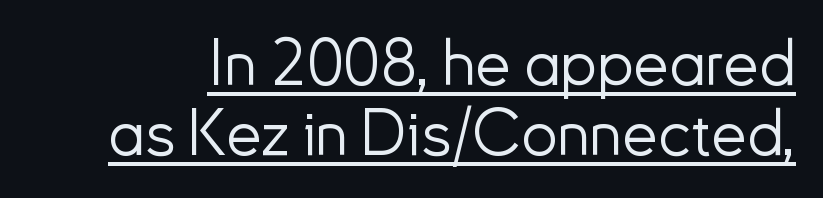
The image shows 64 px light sans-serif type, upright; set tight line spacing (1.09x), normal letter spacing, underlined; low stroke contrast and a small x-height.
